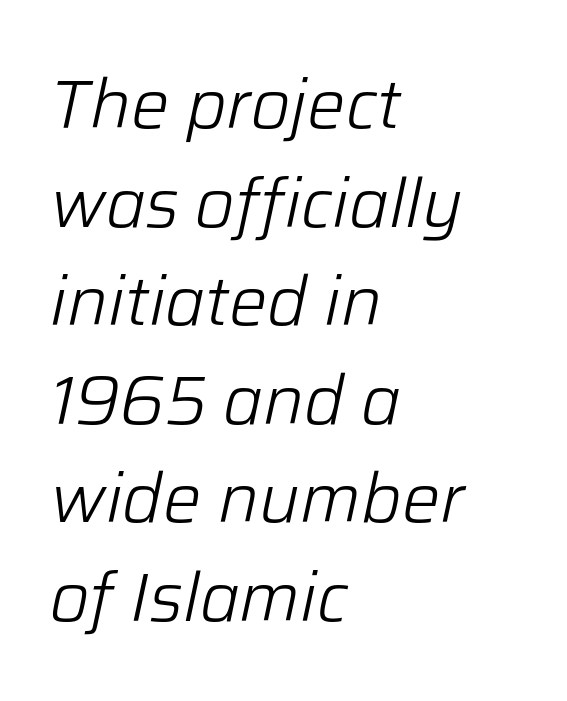
The image shows 68 px light type, italic (leaning right); set left-aligned, normal line spacing (1.45x), normal letter spacing, not underlined; low stroke contrast and a medium x-height.
